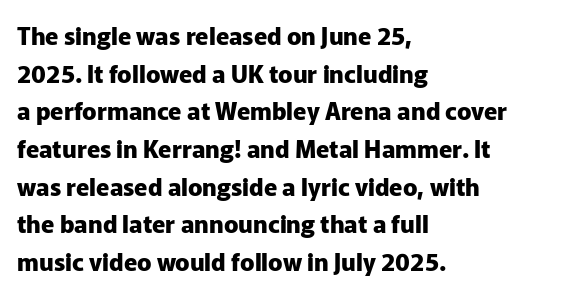
The image shows 24 px bold type, upright; set left-aligned, normal line spacing (1.57x), normal letter spacing, not underlined.
